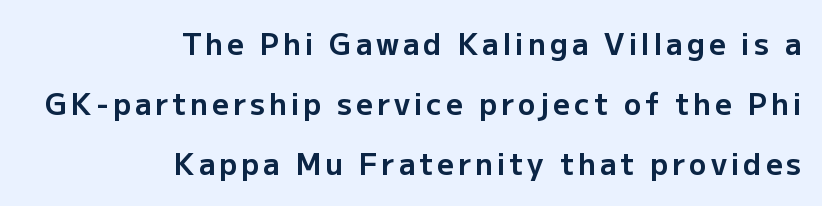
Character widths vary here, with narrow letters taking less room than wide ones. The passage is arranged like a letterhead date or caption credit — flush right. The passage shown is not underscored anywhere. These lines are composed in type without serifs. Quick note: interline space is abundant.
